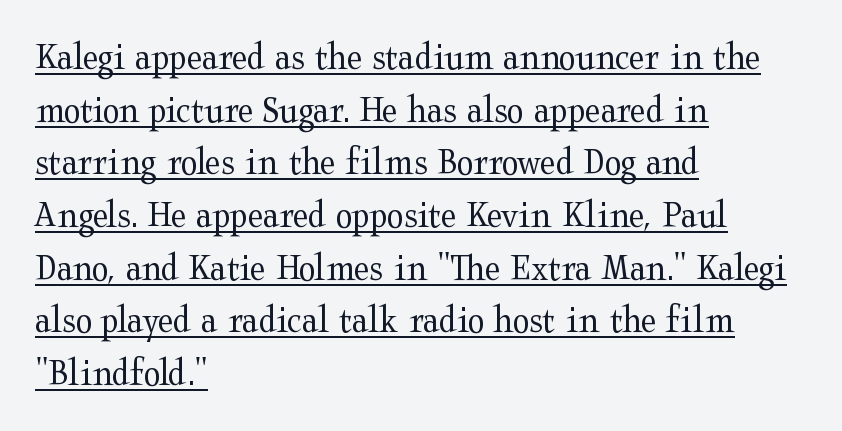
Q: Is the text bold? A: No.
Q: Is the text italic (slanted)? A: No, it is upright.
Q: Is the typeface a serif or a sans-serif typeface? A: Serif.
Q: Is the text underlined? A: Yes.
Q: How is the paragraph aligned? A: Left-aligned.
Q: Is the spacing between letters normal or unusually wide? A: Normal.
Q: Is the spacing between lines tight, normal or loose? A: Normal.
Q: Width (condensed, normal, or wide)? A: Wide.
Q: Stroke contrast? A: Medium.
Q: x-height? A: Medium.
Q: Monospaced? A: No.
